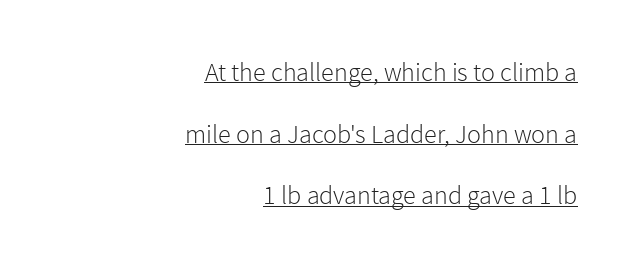
A typographer would call this underscored text. The type is set solid horizontally, with unmodified tracking. The typeface has the unassuming heft of standard copy or less. Horizontal alignment here is rightward, an uncommon choice for prose. Reading down the column, the eye jumps a long way to each next line.
